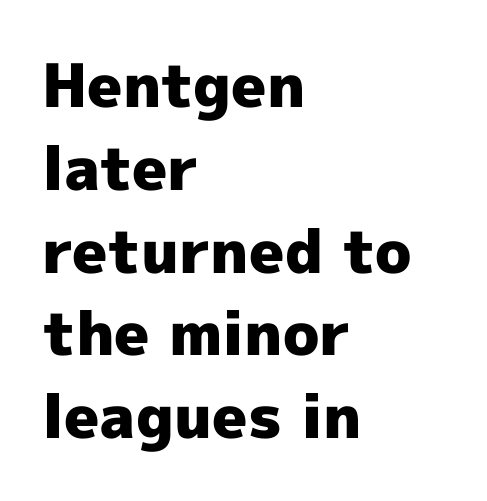
{"serif": "no", "italic": "no", "bold": "yes", "weight": "heavy", "width": "normal", "x_height": "medium", "monospaced": "no", "underline": "no", "align": "left", "line_spacing": "normal", "line_spacing_ratio": 1.38, "letter_spacing": "normal", "letter_spacing_em": 0.0, "glyph_px": 60}
